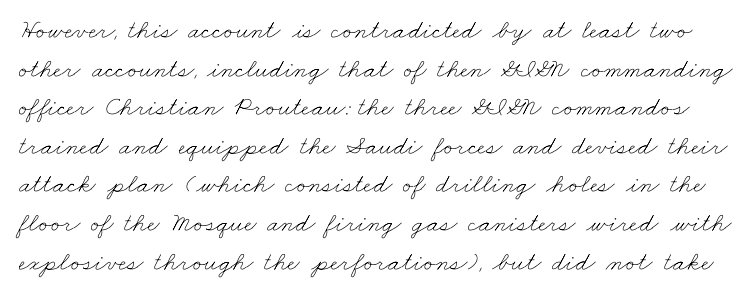
The image shows 27 px text type; set normal line spacing (1.43x), normal letter spacing, not underlined.
